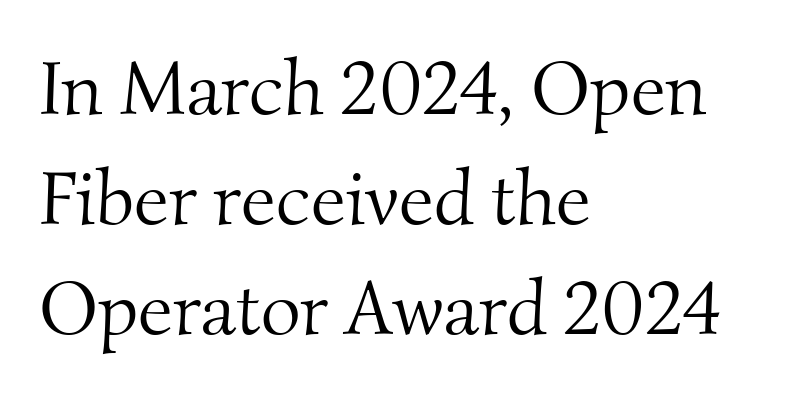
Looks like regular typesetting: each glyph gets only the width it needs. The lines are quadded left. This reads as an unemphasized weight, regular at the heaviest. Notice how descenders clear the ascenders below comfortably — that's standard leading.
